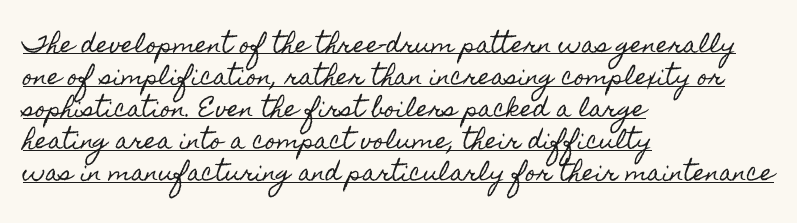
Horizontal alignment here is leftward, the default for most running prose. Regarding leading, the lines here are spaced in the standard way. The face used here is rendered with its standard letterfit. The words here are underlined.
